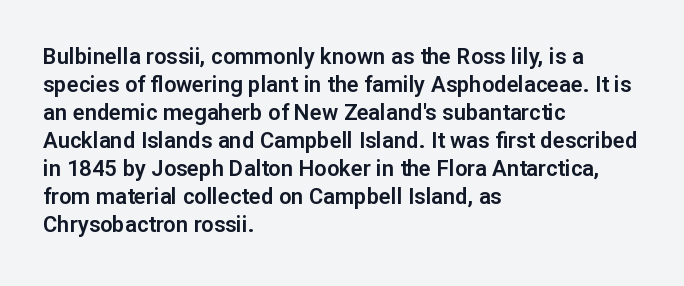
The image shows 22 px text type, upright; set left-aligned, normal line spacing (1.27x), normal letter spacing, not underlined.
